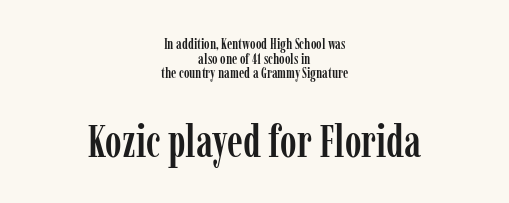
Q: Is the text italic (slanted)? A: No, it is upright.
Q: Is the typeface a serif or a sans-serif typeface? A: Serif.
Q: Is the text underlined? A: No.
Q: How is the paragraph aligned? A: Centered.
Q: Is the spacing between letters normal or unusually wide? A: Normal.
Q: Is the spacing between lines tight, normal or loose? A: Tight.
Q: Which block of text is set in a larger size, the first (top) or the second (bottom)? A: The second (bottom) one.
Q: Width (condensed, normal, or wide)? A: Condensed.
Q: Stroke contrast? A: Low.
Q: x-height? A: Medium.
Q: Monospaced? A: No.
